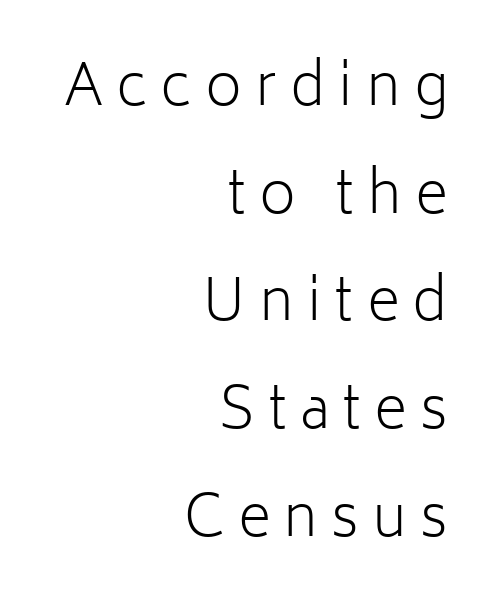
{"serif": "no", "italic": "no", "bold": "no", "weight": "light", "width": "normal", "stroke_contrast": "low", "x_height": "medium", "monospaced": "no", "underline": "no", "align": "right", "line_spacing_ratio": 1.89, "letter_spacing": "wide", "letter_spacing_em": 0.23, "glyph_px": 57}
